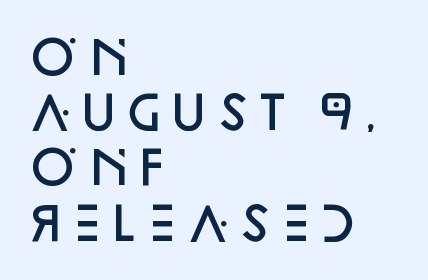
The image shows 46 px semibold sans-serif type, upright; set left-aligned, line spacing 1.2x, normal letter spacing, not underlined; low stroke contrast and a large x-height.
